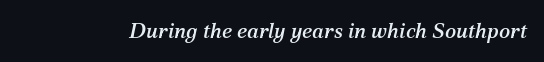
Q: Is the text italic (slanted)? A: Yes, it leans right by about 12 degrees.
Q: Is the text underlined? A: No.
Q: Is the spacing between letters normal or unusually wide? A: Normal.
